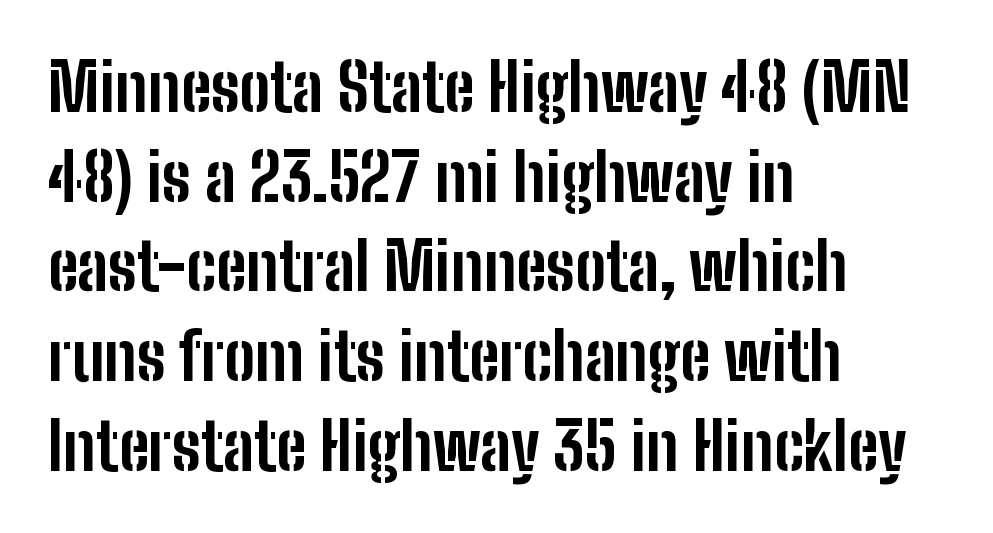
There is no visible air inserted between adjacent glyphs. Bold? Absolutely — the strokes are thick and heavy. Check under the words: just untouched page. Casual observation: everything's shoved over to the left. Posture: upright roman.
